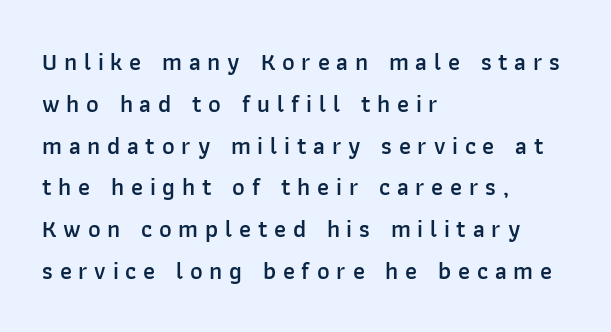
The glyphs are unaccompanied by any horizontal stroke below them. The rendering anchors every line to the left-hand side. Nope, not italic — everything's standing straight. Loose tracking; the words dissolve into strings of separated letters.
